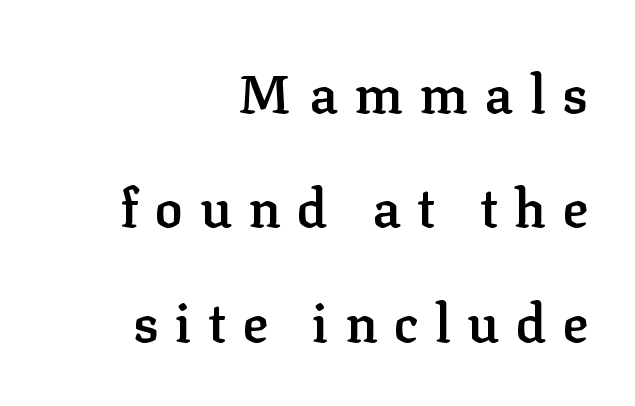
{"serif": "yes", "italic": "no", "bold": "semi", "weight": "semibold", "width": "normal", "stroke_contrast": "low", "x_height": "medium", "monospaced": "no", "underline": "no", "align": "right", "line_spacing": "loose", "line_spacing_ratio": 2.16, "letter_spacing": "wide", "letter_spacing_em": 0.31, "glyph_px": 53}
